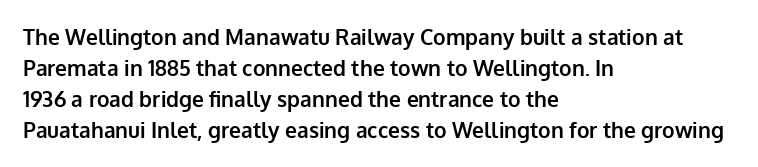
The image shows 21 px bold type, upright; set left-aligned, normal line spacing (1.48x), normal letter spacing, not underlined.
